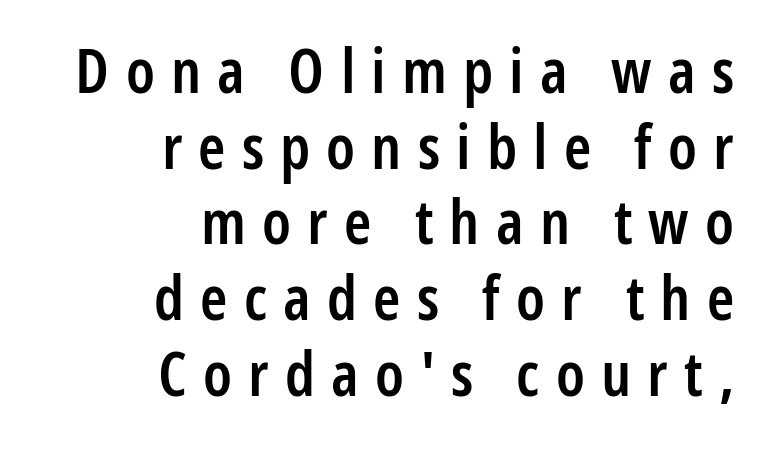
{"serif": "no", "italic": "no", "bold": "semi", "weight": "semibold", "width": "condensed", "stroke_contrast": "low", "x_height": "medium", "monospaced": "no", "underline": "no", "align": "right", "line_spacing_ratio": 1.22, "letter_spacing": "wide", "letter_spacing_em": 0.26, "glyph_px": 62}
